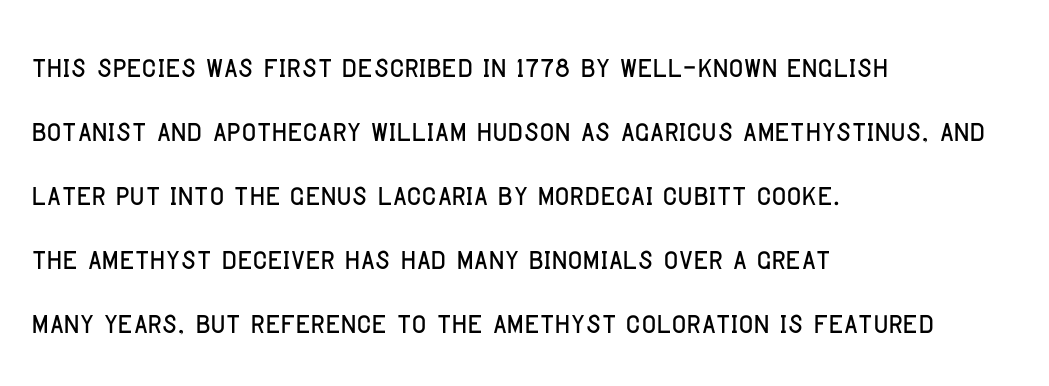
Q: Is the text italic (slanted)? A: No, it is upright.
Q: Is the typeface a serif or a sans-serif typeface? A: Sans-serif.
Q: Is the text underlined? A: No.
Q: How is the paragraph aligned? A: Left-aligned.
Q: Is the spacing between letters normal or unusually wide? A: Normal.
Q: Is the spacing between lines tight, normal or loose? A: Normal.
Q: Width (condensed, normal, or wide)? A: Condensed.
Q: Stroke contrast? A: Low.
Q: x-height? A: Large.
Q: Monospaced? A: No.
